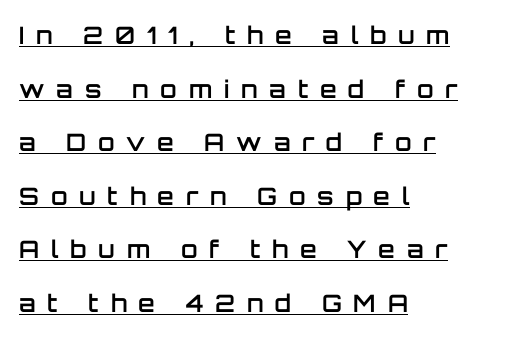
The image shows 24 px text type, upright; set left-aligned, loose line spacing (2.23x), unusually wide letter spacing (+0.49 em), underlined.
